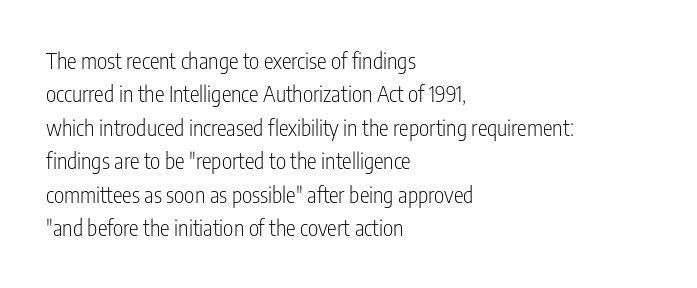
The image shows 22 px text type, upright; set left-aligned, normal line spacing (1.52x), normal letter spacing, not underlined.
